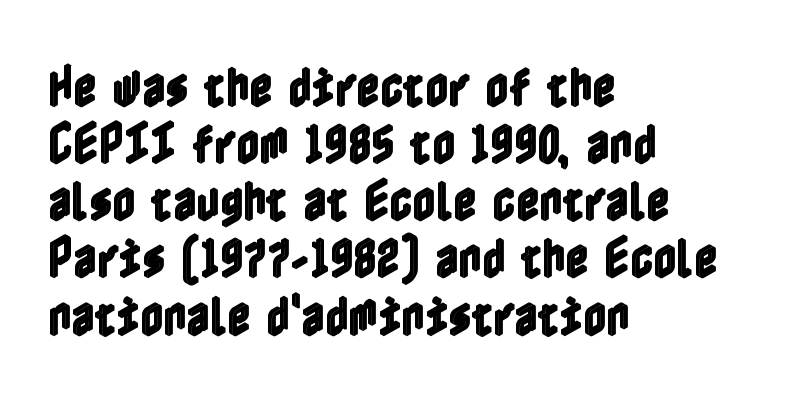
{"italic": "no", "width": "condensed", "x_height": "medium", "underline": "no", "align": "left", "line_spacing": "normal", "line_spacing_ratio": 1.27, "letter_spacing": "normal", "letter_spacing_em": 0.0, "glyph_px": 45}
